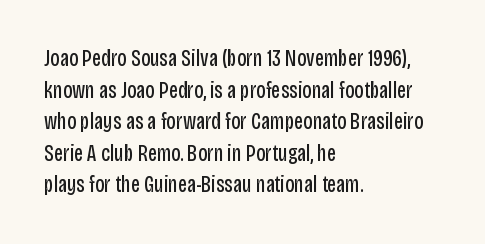
The strokes are not fattened; the text isn't bold. Beneath every word, the page is bare. Every row of glyphs begins at an identical x-position on the left. In terms of posture, this sample is upright.
